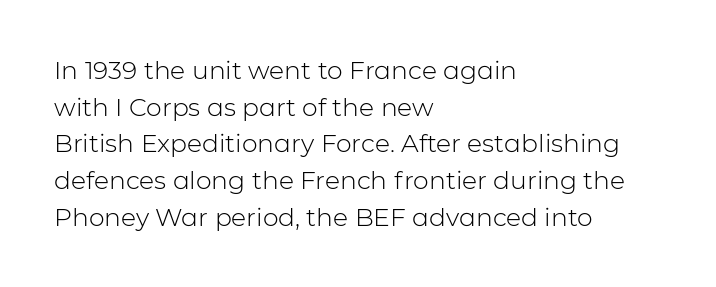
{"italic": "no", "bold": "no", "underline": "no", "align": "left", "line_spacing": "normal", "line_spacing_ratio": 1.47, "letter_spacing": "normal", "letter_spacing_em": 0.0, "glyph_px": 25}
